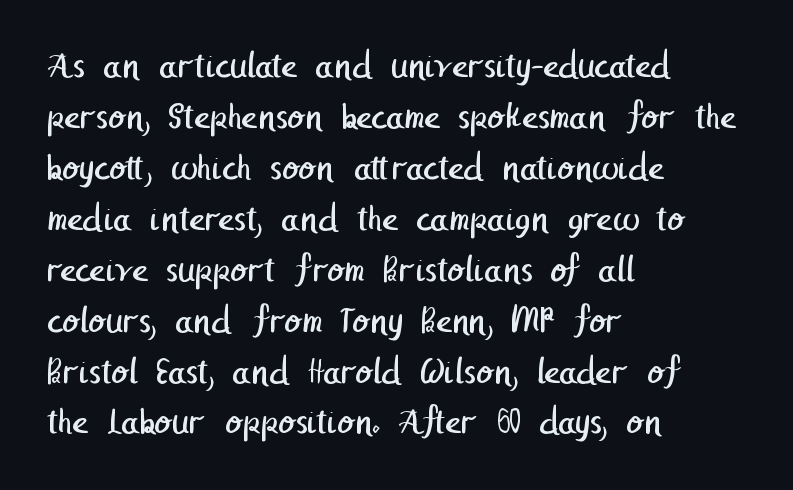
Q: Is the text bold? A: No.
Q: Is the typeface a serif or a sans-serif typeface? A: Sans-serif.
Q: Is the text underlined? A: No.
Q: How is the paragraph aligned? A: Left-aligned.
Q: Is the spacing between letters normal or unusually wide? A: Normal.
Q: Is the spacing between lines tight, normal or loose? A: Normal.
Q: Width (condensed, normal, or wide)? A: Normal.
Q: Stroke contrast? A: Low.
Q: x-height? A: Medium.
